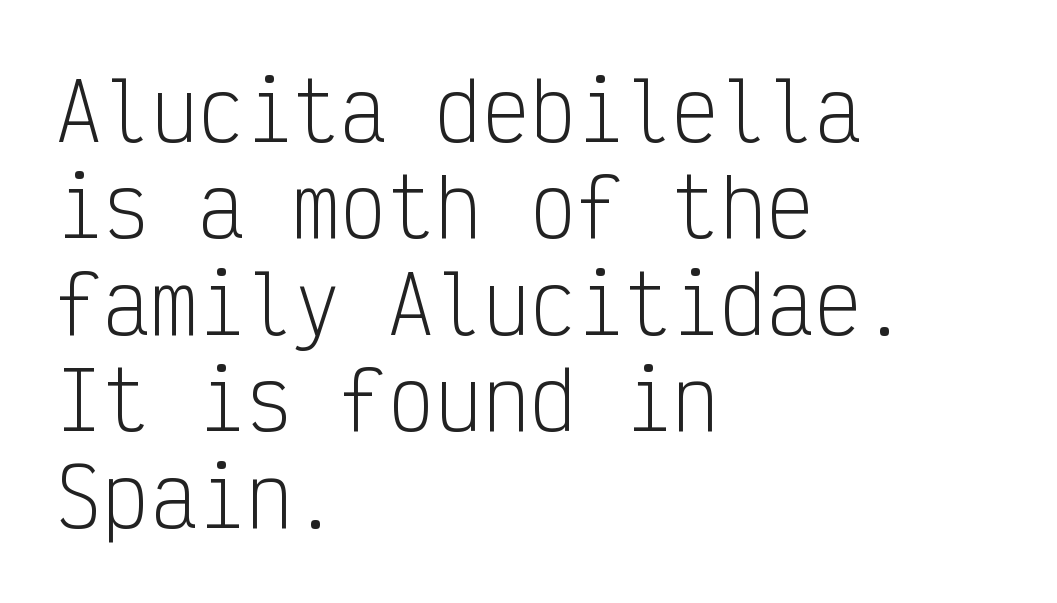
{"serif": "no", "italic": "no", "bold": "no", "weight": "light", "width": "condensed", "stroke_contrast": "low", "x_height": "medium", "monospaced": "yes", "underline": "no", "align": "left", "line_spacing_ratio": 1.22, "letter_spacing": "normal", "letter_spacing_em": 0.0, "glyph_px": 79}
